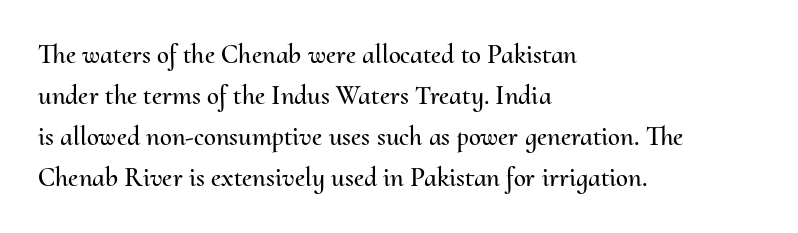
Q: Is the text italic (slanted)? A: No, it is upright.
Q: Is the text underlined? A: No.
Q: How is the paragraph aligned? A: Left-aligned.
Q: Is the spacing between letters normal or unusually wide? A: Normal.
Q: Is the spacing between lines tight, normal or loose? A: Normal.
